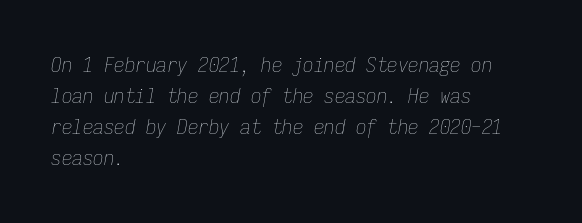
{"italic": "yes", "lean": "right", "slant_degrees": 9, "bold": "no", "underline": "no", "align": "left", "line_spacing": "normal", "line_spacing_ratio": 1.48, "letter_spacing": "normal", "letter_spacing_em": 0.0, "glyph_px": 21}
